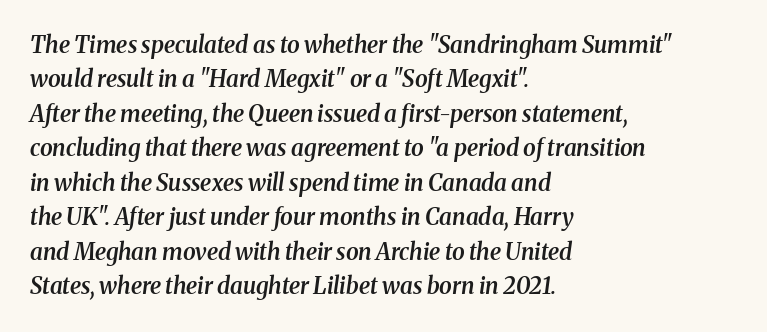
If you measured baseline to baseline, you'd find a middling distance. Strokes here are thickened, but only to semibold level. Caption: standard tracking, unaltered. The area under the type is left untouched.
